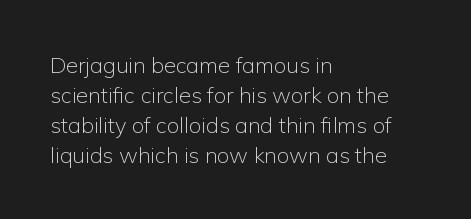
Q: Is the text bold? A: No.
Q: Is the text italic (slanted)? A: No, it is upright.
Q: Is the text underlined? A: No.
Q: How is the paragraph aligned? A: Left-aligned.
Q: Is the spacing between letters normal or unusually wide? A: Normal.
Q: Is the spacing between lines tight, normal or loose? A: Normal.
